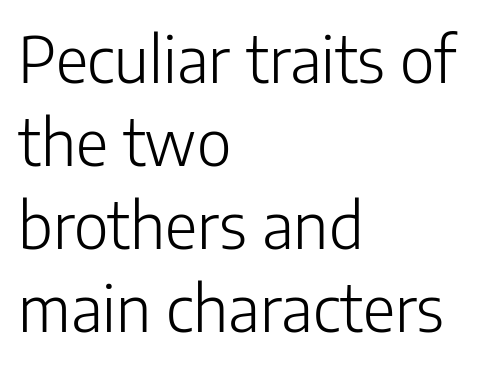
Q: Is the text bold? A: No.
Q: Is the text italic (slanted)? A: No, it is upright.
Q: Is the typeface a serif or a sans-serif typeface? A: Sans-serif.
Q: Is the text underlined? A: No.
Q: How is the paragraph aligned? A: Left-aligned.
Q: Is the spacing between letters normal or unusually wide? A: Normal.
Q: Is the spacing between lines tight, normal or loose? A: Normal.
Q: Width (condensed, normal, or wide)? A: Normal.
Q: Stroke contrast? A: Low.
Q: x-height? A: Medium.
Q: Monospaced? A: No.
